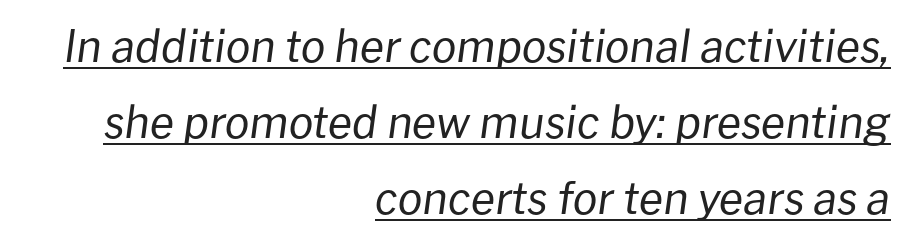
There's an unmistakable incline to the writing here. Inter-character spacing is left at the font's built-in metrics. Think standard paragraph weight, or any step lighter than that. Line endings align vertically; line beginnings do not.
